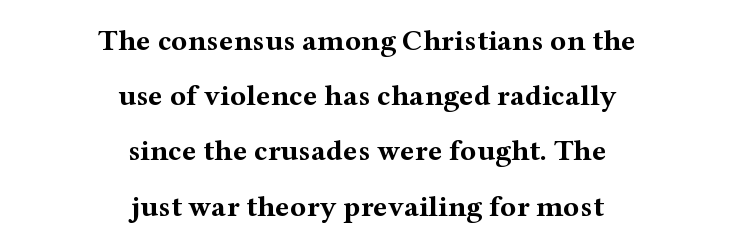
{"serif": "yes", "italic": "no", "bold": "yes", "weight": "bold", "width": "wide", "stroke_contrast": "medium", "x_height": "medium", "monospaced": "no", "underline": "no", "align": "center", "line_spacing_ratio": 1.84, "letter_spacing": "normal", "letter_spacing_em": 0.0, "glyph_px": 30}
